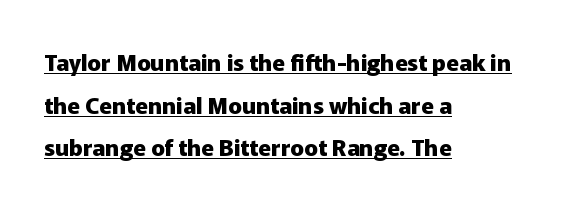
Italic? Not at all — the glyphs are vertical. What stands out about the letter spacing? Nothing — it is the standard amount. Somebody hit Ctrl+U on this one — the words are underlined. A full-strength bold gives these letters their thick strokes.
